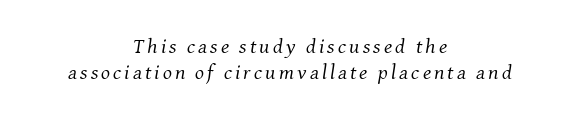
Q: Is the text bold? A: No.
Q: Is the text italic (slanted)? A: Yes, it leans right by about 8 degrees.
Q: Is the text underlined? A: No.
Q: How is the paragraph aligned? A: Centered.
